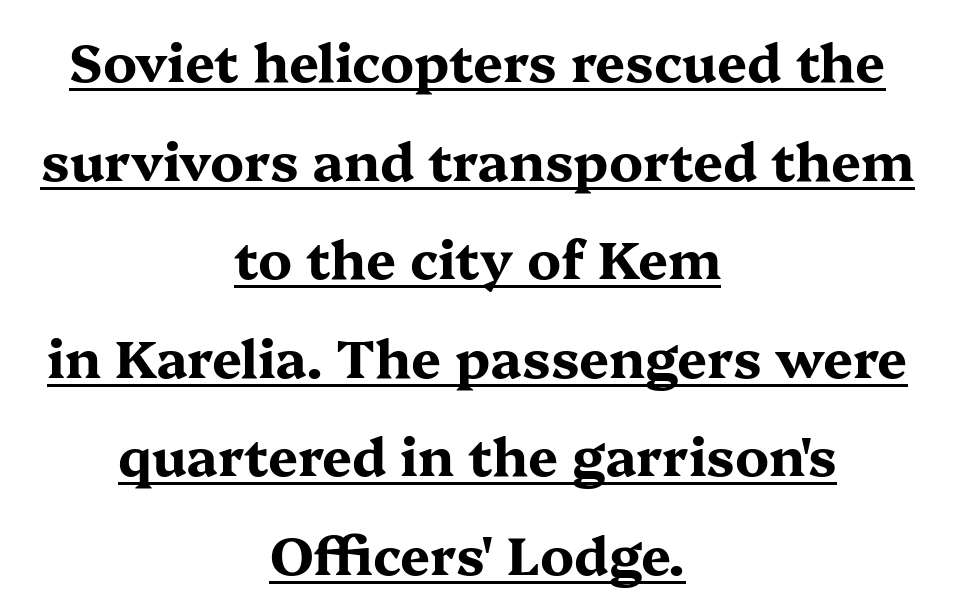
Q: Is the text bold? A: Yes.
Q: Is the text italic (slanted)? A: No, it is upright.
Q: Is the typeface a serif or a sans-serif typeface? A: Serif.
Q: Is the text underlined? A: Yes.
Q: How is the paragraph aligned? A: Centered.
Q: Is the spacing between letters normal or unusually wide? A: Normal.
Q: Width (condensed, normal, or wide)? A: Wide.
Q: Stroke contrast? A: Medium.
Q: x-height? A: Medium.
Q: Monospaced? A: No.
